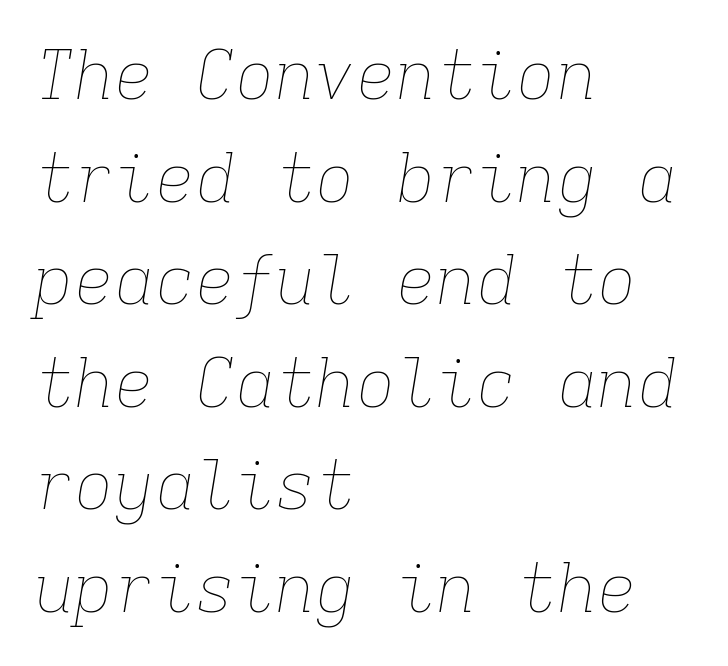
One glance says typical: line gaps are just what's usual. Nothing unusual about the tracking: characters are spaced as the font intends. Stroke mass is kept to a normal reading level or below. Slant detected: the letters are inclined. Underlining? Definitely not there.
